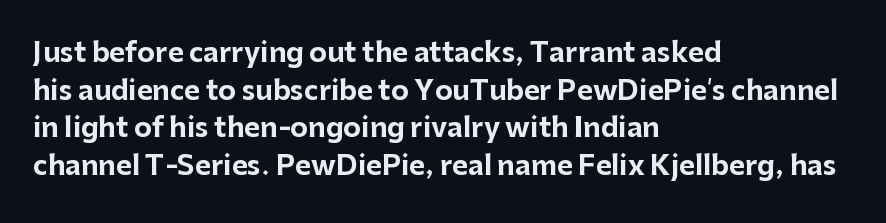
The image shows 27 px bold type, upright; set left-aligned, normal line spacing (1.39x), normal letter spacing, not underlined.
